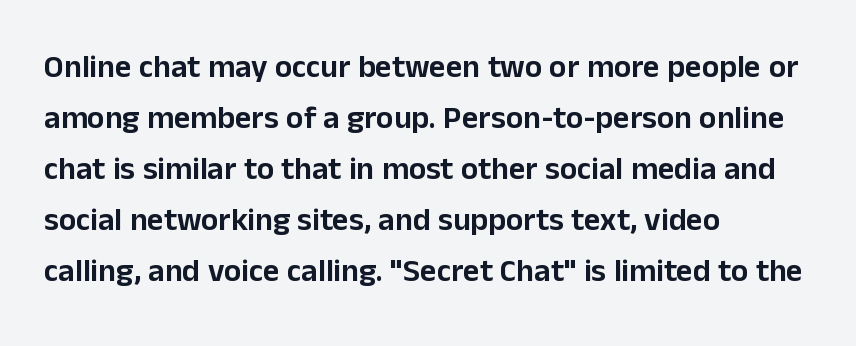
Vertical strokes here are truly vertical. Is this a fixed-width face? No — the glyphs have proportional, varying widths. The string is rendered with underlining switched off. Nothing unusual about the tracking: characters are spaced as the font intends. The setting favours the left margin, as ordinary paragraphs usually do.
